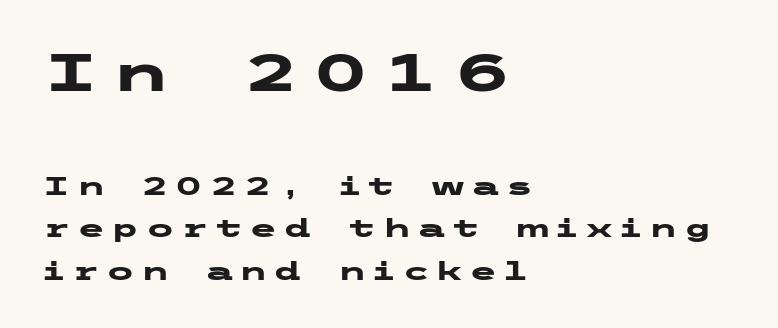
Q: Is the text bold? A: Yes.
Q: Is the text italic (slanted)? A: No, it is upright.
Q: Is the typeface a serif or a sans-serif typeface? A: Sans-serif.
Q: Is the text underlined? A: No.
Q: How is the paragraph aligned? A: Left-aligned.
Q: Is the spacing between letters normal or unusually wide? A: Unusually wide.
Q: Is the spacing between lines tight, normal or loose? A: Normal.
Q: Which block of text is set in a larger size, the first (top) or the second (bottom)? A: The first (top) one.
Q: Width (condensed, normal, or wide)? A: Wide.
Q: Stroke contrast? A: Low.
Q: x-height? A: Medium.
